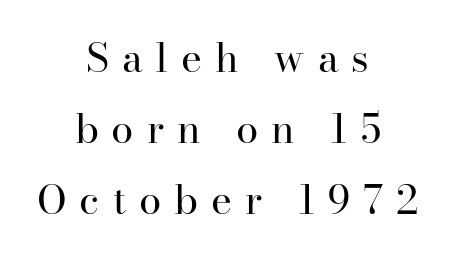
The image shows 40 px regular-weight serif type, upright; set centered, line spacing 1.78x, unusually wide letter spacing (+0.32 em), not underlined; high stroke contrast and a small x-height.
